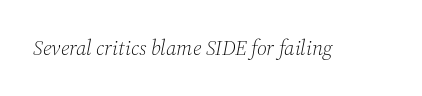
Q: Is the text bold? A: No.
Q: Is the text italic (slanted)? A: Yes, it leans right by about 12 degrees.
Q: Is the text underlined? A: No.
Q: Is the spacing between letters normal or unusually wide? A: Normal.
